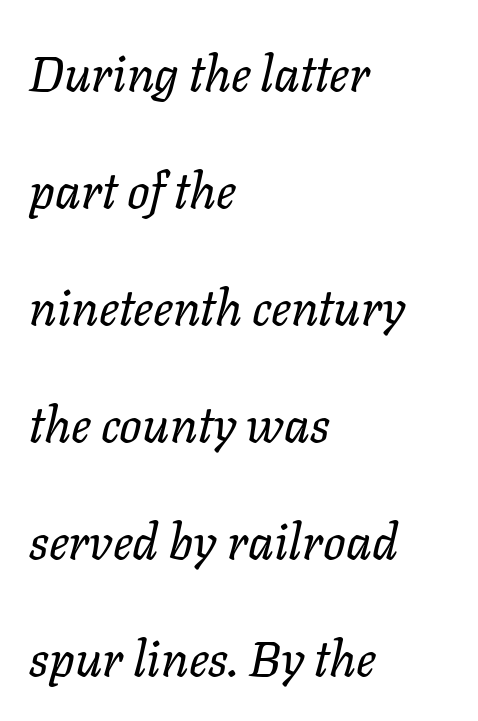
{"italic": "yes", "lean": "right", "slant_degrees": 11, "bold": "no", "weight": "regular", "width": "normal", "stroke_contrast": "low", "x_height": "medium", "monospaced": "no", "underline": "no", "align": "left", "line_spacing": "loose", "line_spacing_ratio": 2.34, "letter_spacing": "normal", "letter_spacing_em": 0.0, "glyph_px": 50}
